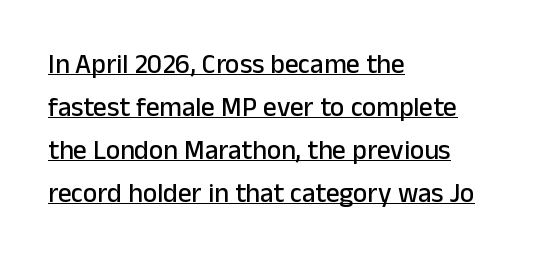
Q: Is the text italic (slanted)? A: No, it is upright.
Q: Is the text underlined? A: Yes.
Q: How is the paragraph aligned? A: Left-aligned.
Q: Is the spacing between letters normal or unusually wide? A: Normal.
Q: Is the spacing between lines tight, normal or loose? A: Normal.
